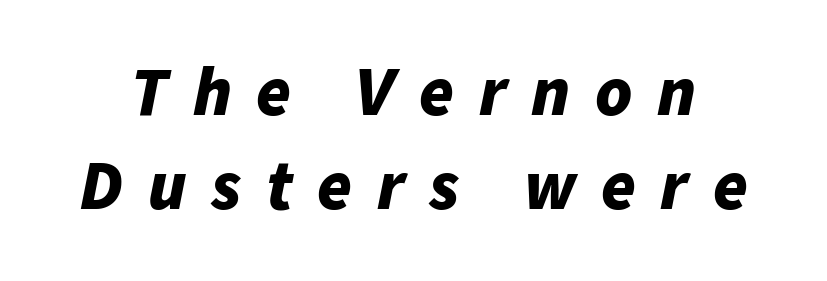
The image shows 70 px bold type, italic (leaning right); set normal line spacing (1.35x), unusually wide letter spacing (+0.35 em), not underlined; low stroke contrast and a medium x-height.
